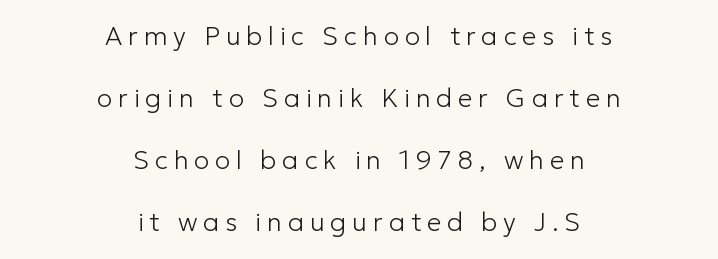
The image shows 26 px text type, upright; set centered, loose line spacing (2.39x), unusually wide letter spacing (+0.22 em), not underlined.
